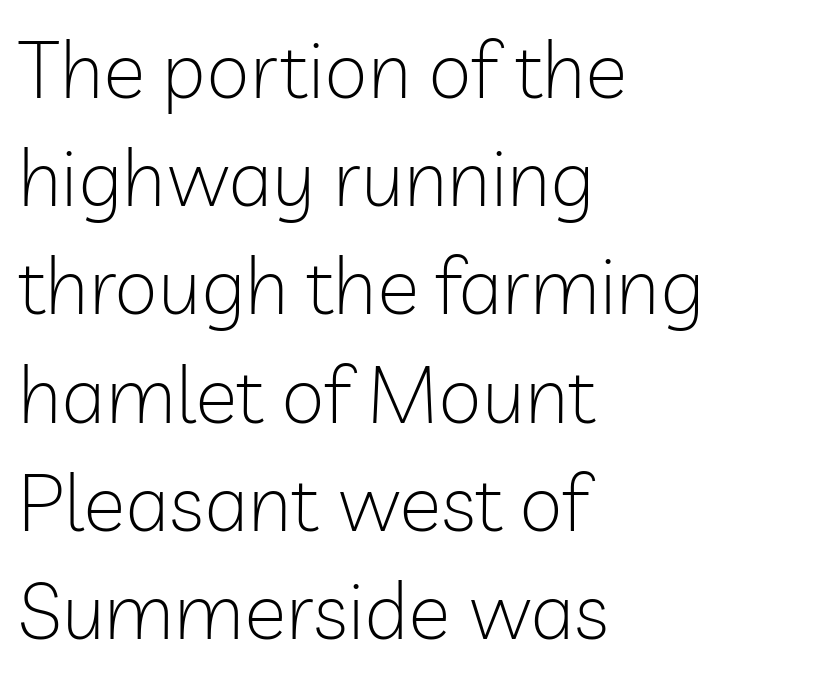
The image shows 79 px light sans-serif type, upright; set left-aligned, normal line spacing (1.37x), normal letter spacing, not underlined; low stroke contrast and a medium x-height.
